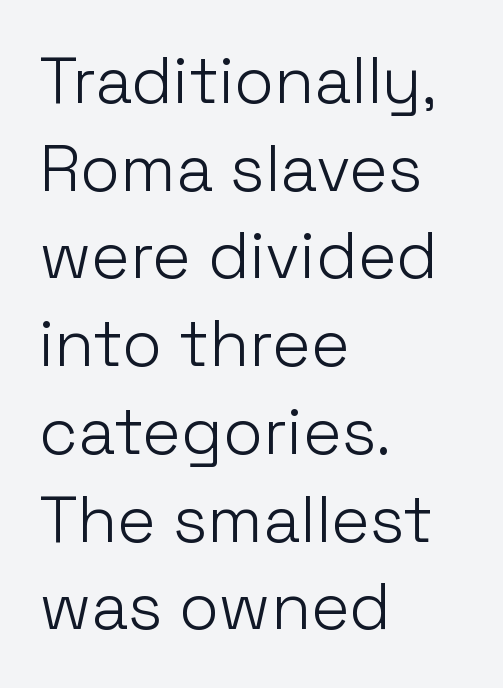
The typography opts for an upright posture over an oblique one. If you measured baseline to baseline, you'd find a middling distance. Type style note: lacks serifs. The face used here is proportionally spaced, like ordinary book or web type. The zone under the glyphs is completely vacant.
